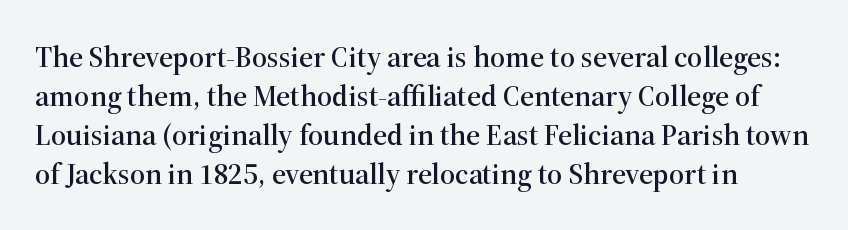
The image shows 30 px serif type, upright; set normal line spacing (1.3x), normal letter spacing, not underlined; high stroke contrast and a medium x-height.
